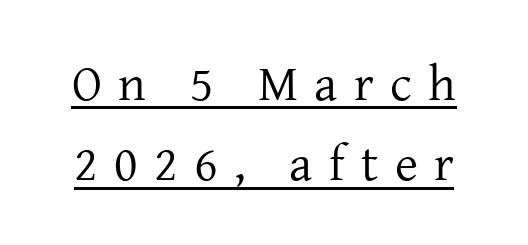
{"serif": "yes", "italic": "no", "bold": "no", "weight": "regular", "width": "normal", "stroke_contrast": "low", "x_height": "medium", "monospaced": "no", "underline": "yes", "line_spacing": "normal", "line_spacing_ratio": 1.61, "letter_spacing": "wide", "letter_spacing_em": 0.33, "glyph_px": 50}
